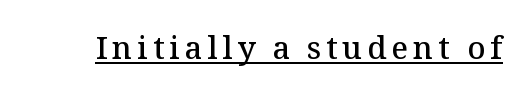
Q: Is the text bold? A: Semi-bold.
Q: Is the text italic (slanted)? A: No, it is upright.
Q: Is the typeface a serif or a sans-serif typeface? A: Serif.
Q: Is the text underlined? A: Yes.
Q: Width (condensed, normal, or wide)? A: Normal.
Q: Stroke contrast? A: Medium.
Q: x-height? A: Medium.
Q: Monospaced? A: No.
